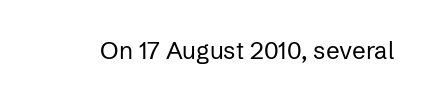
Q: Is the text bold? A: No.
Q: Is the text italic (slanted)? A: No, it is upright.
Q: Is the text underlined? A: No.
Q: Is the spacing between letters normal or unusually wide? A: Normal.
